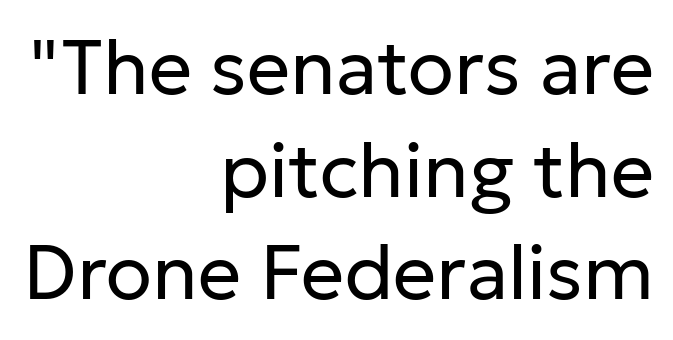
The line texture is even and compact thanks to regular tracking. Descender tails drop into unmarked territory. No letter is thick-stroked: the sample isn't bold. Are there feet on the stems? There aren't — it's a sans. Each letter keeps its own natural width here, so spacing adapts to shape. The type sits square on the baseline with zero lean.
